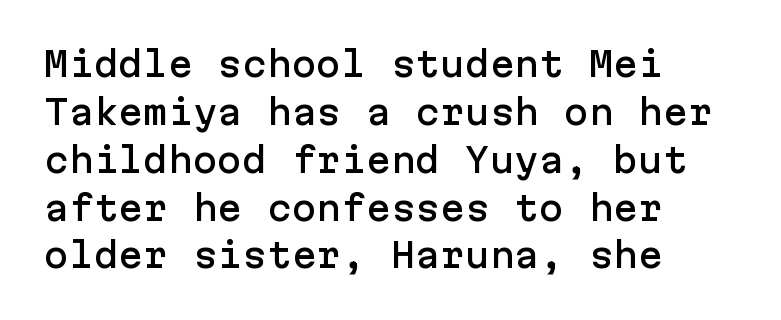
The lines in this sample share a left origin and differ only in where they stop. The line-height multiplier appears to be the usual default. Every character sits straight up, as roman type does. Default kerning and tracking; the words read as compact shapes. No feet cap the strokes, marking this as sans-serif type. The specimen omits any rule beneath the text block's lines.
